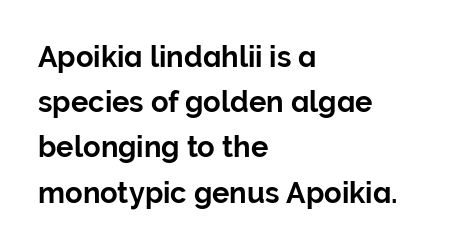
Q: Is the text italic (slanted)? A: No, it is upright.
Q: Is the typeface a serif or a sans-serif typeface? A: Sans-serif.
Q: Is the text underlined? A: No.
Q: How is the paragraph aligned? A: Left-aligned.
Q: Is the spacing between letters normal or unusually wide? A: Normal.
Q: Is the spacing between lines tight, normal or loose? A: Normal.
Q: Width (condensed, normal, or wide)? A: Normal.
Q: Stroke contrast? A: Low.
Q: x-height? A: Medium.
Q: Monospaced? A: No.
